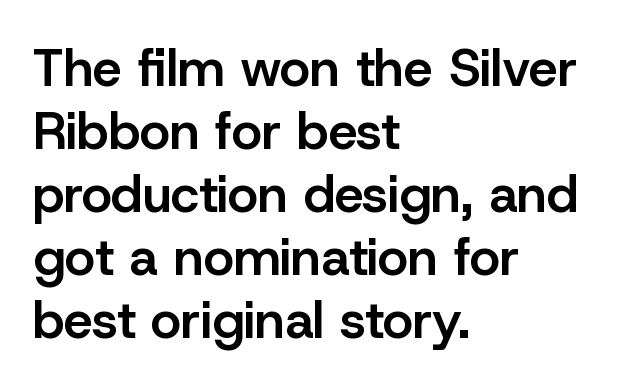
{"serif": "no", "italic": "no", "bold": "semi", "weight": "semibold", "width": "normal", "stroke_contrast": "low", "x_height": "medium", "monospaced": "no", "underline": "no", "align": "left", "line_spacing_ratio": 1.21, "letter_spacing": "normal", "letter_spacing_em": 0.0, "glyph_px": 52}
